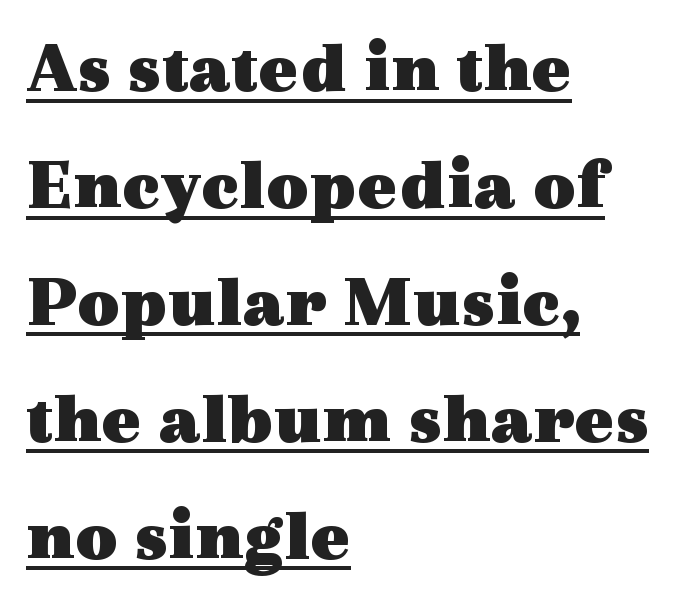
The image shows 74 px heavy, wide serif type, upright; set left-aligned, normal line spacing (1.58x), normal letter spacing, underlined; a medium x-height.
